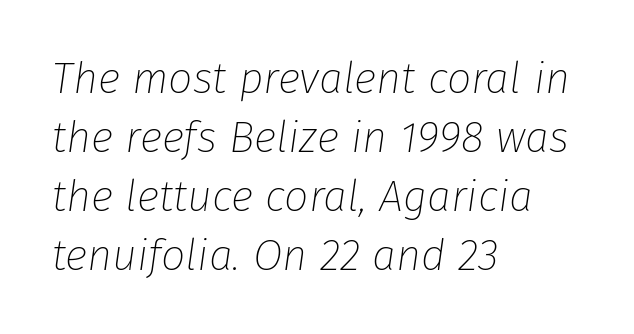
In terms of posture, this sample is oblique. Look at the tracking — it's just the regular setting, nothing added. Lines of text with bare space underneath. You could not count columns in this text — the font is proportionally spaced. Caption: face not bold, strokes unweighted.
